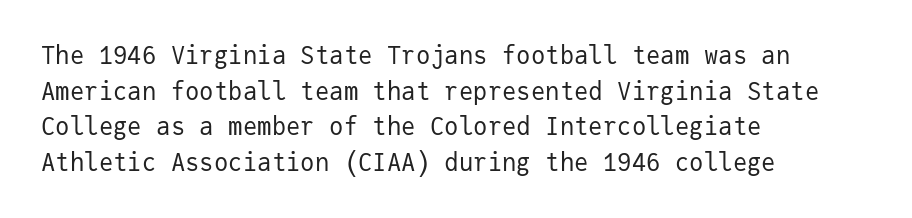
The image shows 24 px text type, upright; set left-aligned, normal line spacing (1.48x), normal letter spacing, not underlined.
